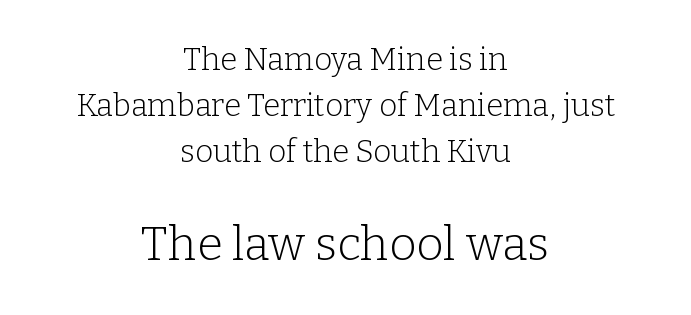
Rows of type keep a routine distance in the vertical direction. The text was rendered using a seriffed face with decorative stroke endings. You can tell it's not italic because the verticals are truly vertical. This sample is center-justified, so both line endings float freely. Think of a printed novel: that variable character pitch is what you see here. The composition opens small and finishes big.
